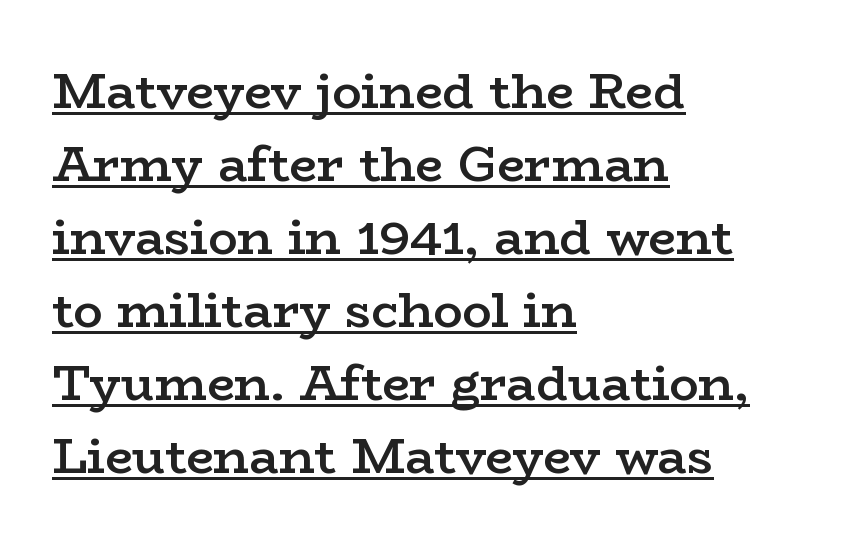
The image shows 49 px semibold, wide serif type, upright; set left-aligned, normal line spacing (1.49x), normal letter spacing, underlined; low stroke contrast and a medium x-height.
